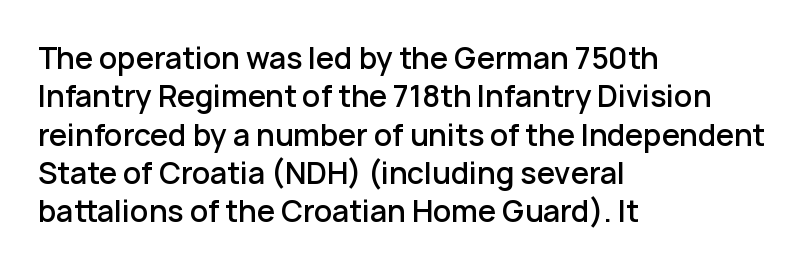
Q: Is the text bold? A: Semi-bold.
Q: Is the text italic (slanted)? A: No, it is upright.
Q: Is the typeface a serif or a sans-serif typeface? A: Sans-serif.
Q: Is the text underlined? A: No.
Q: How is the paragraph aligned? A: Left-aligned.
Q: Is the spacing between letters normal or unusually wide? A: Normal.
Q: Is the spacing between lines tight, normal or loose? A: Normal.
Q: Width (condensed, normal, or wide)? A: Normal.
Q: Stroke contrast? A: Low.
Q: x-height? A: Medium.
Q: Monospaced? A: No.
